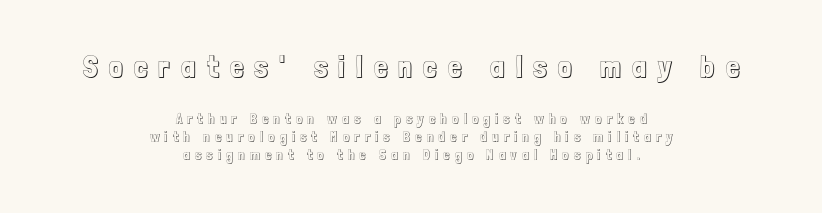
The rendering positions every line midway between the sides. Do the characters align in a grid? No, the font is proportional. Which chunk is bigger? The first one — the top block dwarfs the bottom. There is plenty of visible air inserted between adjacent glyphs. The letters stand straight up with perfectly vertical stems. Type without underlining.
